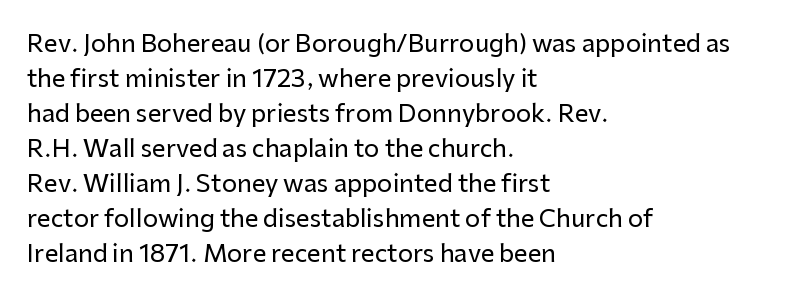
The image shows 24 px text type, upright; set left-aligned, normal line spacing (1.46x), normal letter spacing, not underlined.
